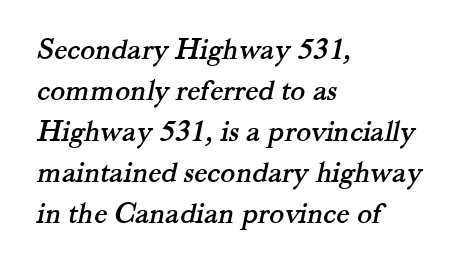
The image shows 31 px serif type; set left-aligned, normal line spacing (1.32x), normal letter spacing, not underlined; medium stroke contrast and a small x-height.
